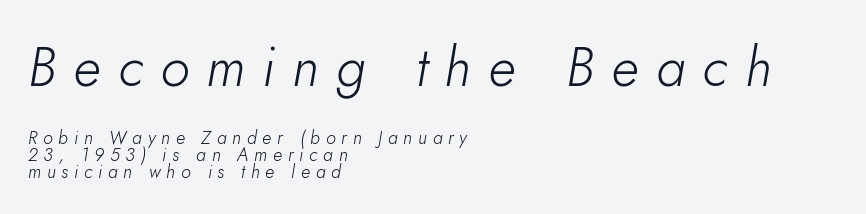
{"italic": "yes", "lean": "right", "slant_degrees": 10, "bold": "no", "weight": "light", "width": "normal", "stroke_contrast": "low", "x_height": "small", "monospaced": "no", "underline": "no", "align": "left", "line_spacing": "tight", "line_spacing_ratio": 0.97, "letter_spacing": "wide", "letter_spacing_em": 0.32, "larger_block": "first", "size_ratio": 3.0, "glyph_px": 54}
